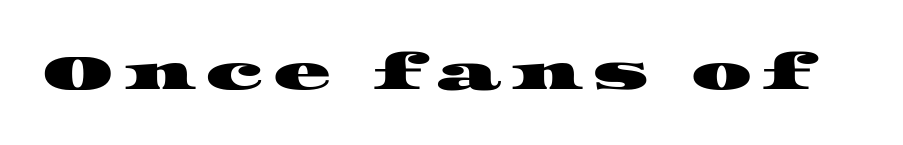
The image shows 48 px wide serif type; set unusually wide letter spacing (+0.21 em), not underlined; high stroke contrast and a large x-height.
